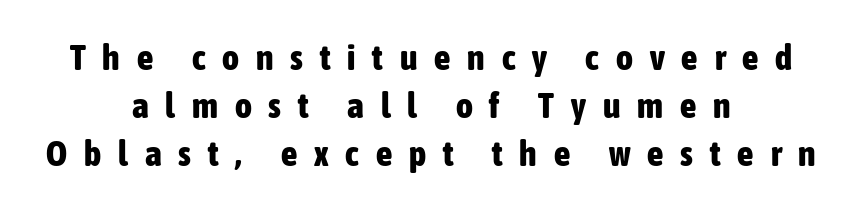
Characters remain perfectly vertical along every line. A typesetter would call this heavily tracked-out type. The passage shown is typed in a proportional face where columns would drift. This block has exactly the height ordinary leading produces. The typeface chosen for these lines omits serifs. In CSS terms this would be text-align: center.
